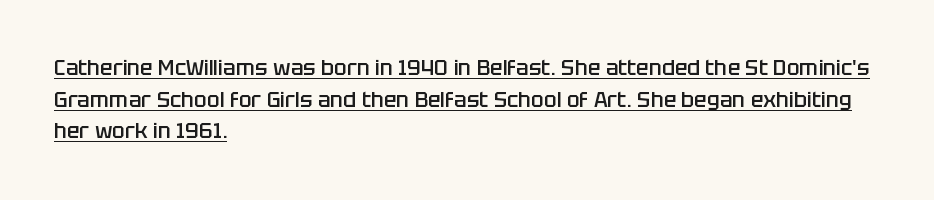
{"italic": "no", "bold": "semi", "underline": "yes", "align": "left", "line_spacing": "normal", "line_spacing_ratio": 1.51, "letter_spacing": "normal", "letter_spacing_em": 0.0, "glyph_px": 21}
